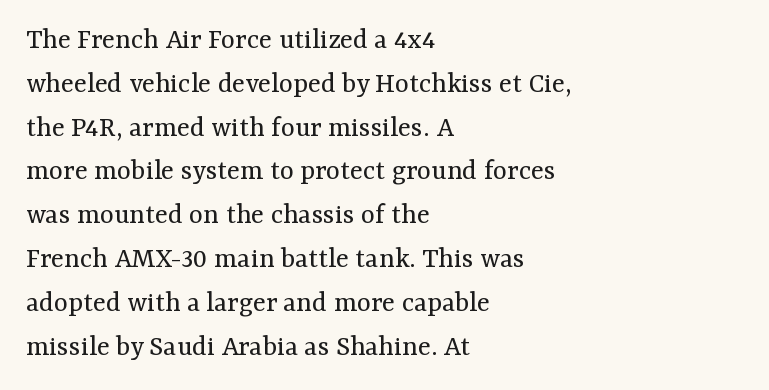
{"serif": "yes", "italic": "no", "bold": "no", "weight": "regular", "width": "normal", "stroke_contrast": "medium", "x_height": "medium", "monospaced": "no", "underline": "no", "align": "left", "line_spacing": "normal", "line_spacing_ratio": 1.46, "letter_spacing": "normal", "letter_spacing_em": 0.0, "glyph_px": 30}
